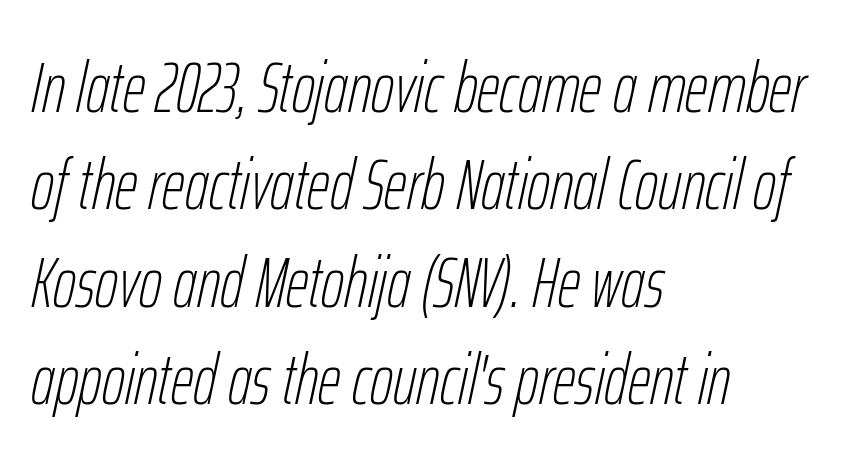
The image shows 71 px thin, condensed type, italic (leaning right); set left-aligned, normal line spacing (1.37x), normal letter spacing, not underlined; low stroke contrast and a medium x-height.
